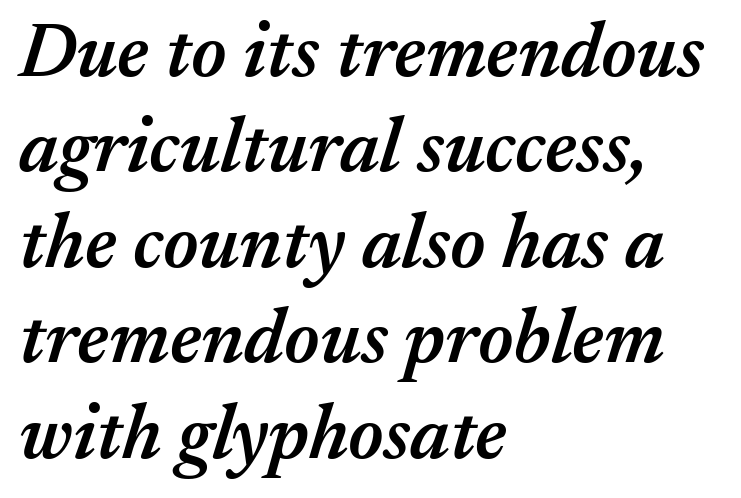
If you drew a line through each stem, it would be angled. Just letters on the line, the space beneath them empty. Moderately thickened strokes mark this as semibold type. Letter spacing: default. Is this a fixed-width face? No — the glyphs have proportional, varying widths.
